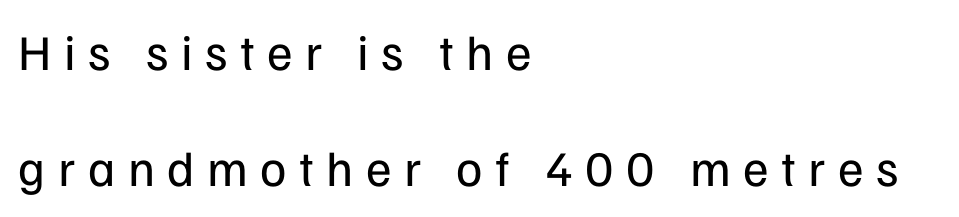
{"serif": "no", "italic": "no", "bold": "no", "weight": "regular", "width": "normal", "stroke_contrast": "low", "x_height": "medium", "monospaced": "no", "underline": "no", "align": "left", "line_spacing": "loose", "line_spacing_ratio": 2.33, "letter_spacing": "wide", "letter_spacing_em": 0.25, "glyph_px": 50}
